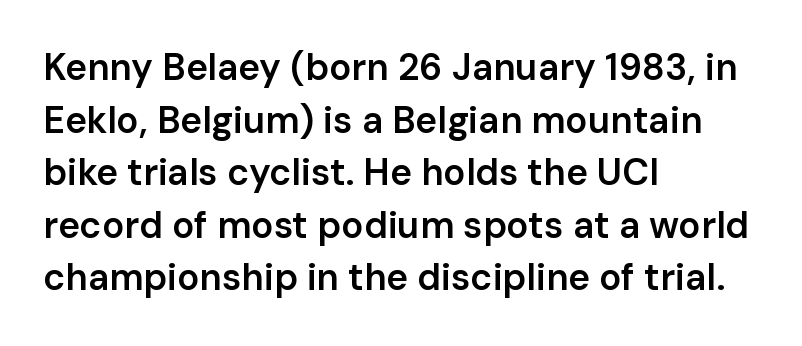
Left-aligned paragraph, ragged on the right. I'd call this a sans setting — the letters go barefoot. Compared with typical paragraphs, the rows here are spaced about the same. Underline: absent. I'd describe the lettering as semibold — firm but not a full bold. Designer's note — italics off, roman on.
